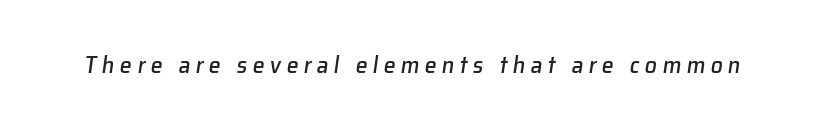
{"italic": "yes", "lean": "right", "slant_degrees": 8, "underline": "no", "letter_spacing": "wide", "letter_spacing_em": 0.22, "glyph_px": 24}
